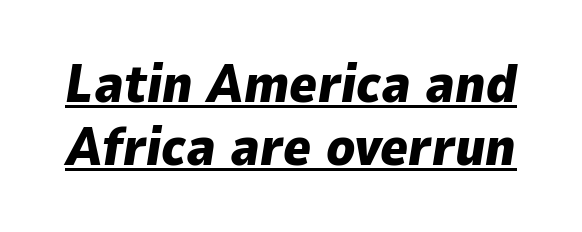
{"italic": "yes", "lean": "right", "slant_degrees": 9, "bold": "yes", "weight": "heavy", "width": "normal", "stroke_contrast": "low", "x_height": "medium", "monospaced": "no", "underline": "yes", "line_spacing_ratio": 1.18, "letter_spacing": "normal", "letter_spacing_em": 0.0, "glyph_px": 53}
